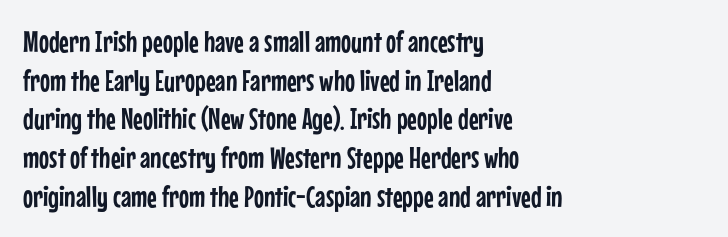
Q: Is the text italic (slanted)? A: No, it is upright.
Q: Is the typeface a serif or a sans-serif typeface? A: Sans-serif.
Q: Is the text underlined? A: No.
Q: How is the paragraph aligned? A: Left-aligned.
Q: Is the spacing between letters normal or unusually wide? A: Normal.
Q: Is the spacing between lines tight, normal or loose? A: Normal.
Q: Width (condensed, normal, or wide)? A: Condensed.
Q: Stroke contrast? A: Low.
Q: x-height? A: Medium.
Q: Monospaced? A: No.
